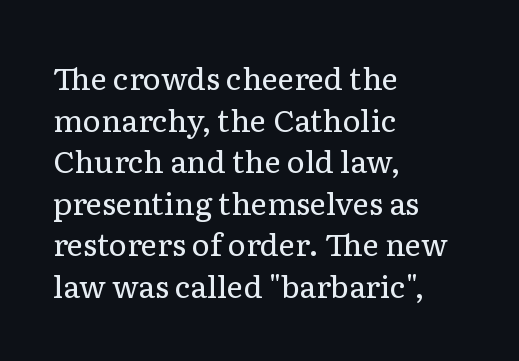
The image shows 31 px regular-weight serif type, upright; set left-aligned, normal line spacing (1.34x), normal letter spacing, not underlined; low stroke contrast and a medium x-height.
